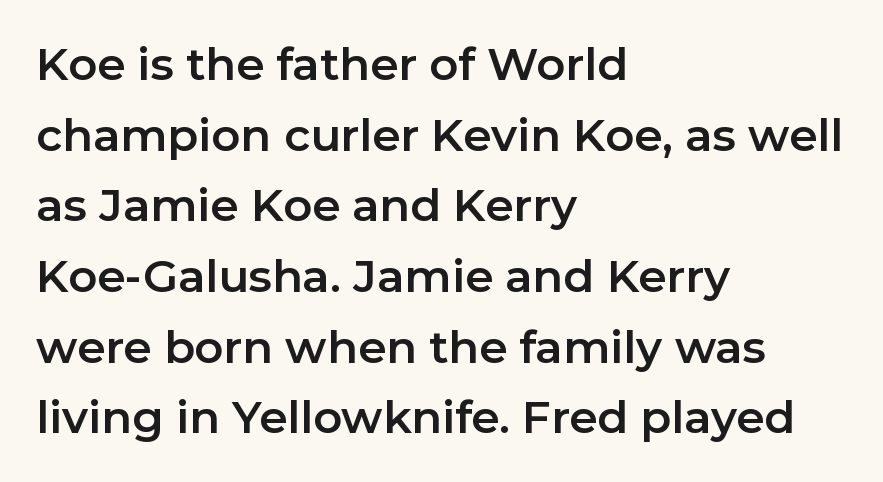
{"serif": "no", "italic": "no", "width": "normal", "stroke_contrast": "low", "x_height": "medium", "monospaced": "no", "underline": "no", "align": "left", "line_spacing": "normal", "line_spacing_ratio": 1.57, "letter_spacing": "normal", "letter_spacing_em": 0.0, "glyph_px": 45}
